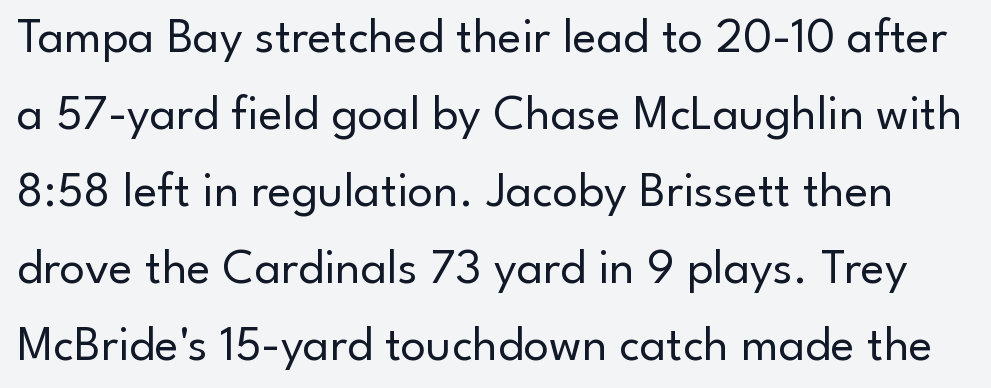
Q: Is the text bold? A: No.
Q: Is the text italic (slanted)? A: No, it is upright.
Q: Is the typeface a serif or a sans-serif typeface? A: Sans-serif.
Q: Is the text underlined? A: No.
Q: Is the spacing between letters normal or unusually wide? A: Normal.
Q: Is the spacing between lines tight, normal or loose? A: Normal.
Q: Width (condensed, normal, or wide)? A: Normal.
Q: Stroke contrast? A: Low.
Q: x-height? A: Small.
Q: Monospaced? A: No.
